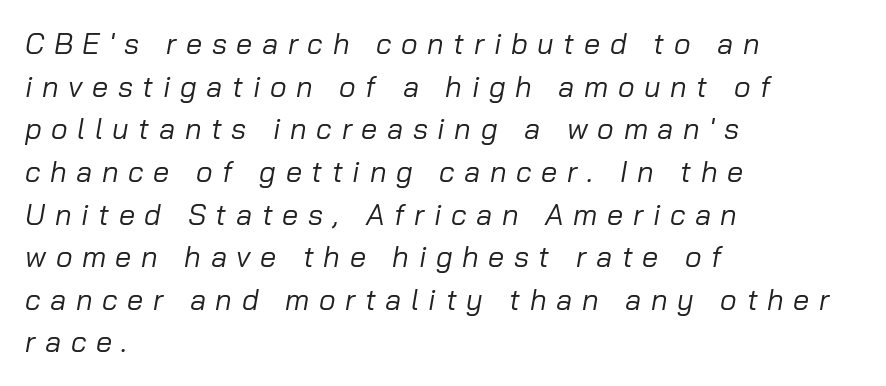
{"italic": "yes", "lean": "right", "slant_degrees": 10, "bold": "no", "weight": "regular", "width": "normal", "stroke_contrast": "low", "x_height": "medium", "monospaced": "no", "underline": "no", "align": "left", "line_spacing": "normal", "line_spacing_ratio": 1.47, "letter_spacing": "wide", "letter_spacing_em": 0.33, "glyph_px": 29}
